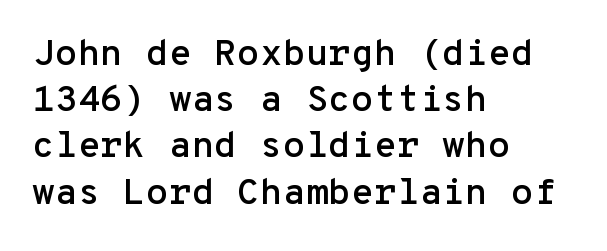
The image shows 37 px sans-serif type, upright, monospaced; set left-aligned, normal line spacing (1.25x), normal letter spacing, not underlined; low stroke contrast and a medium x-height.
